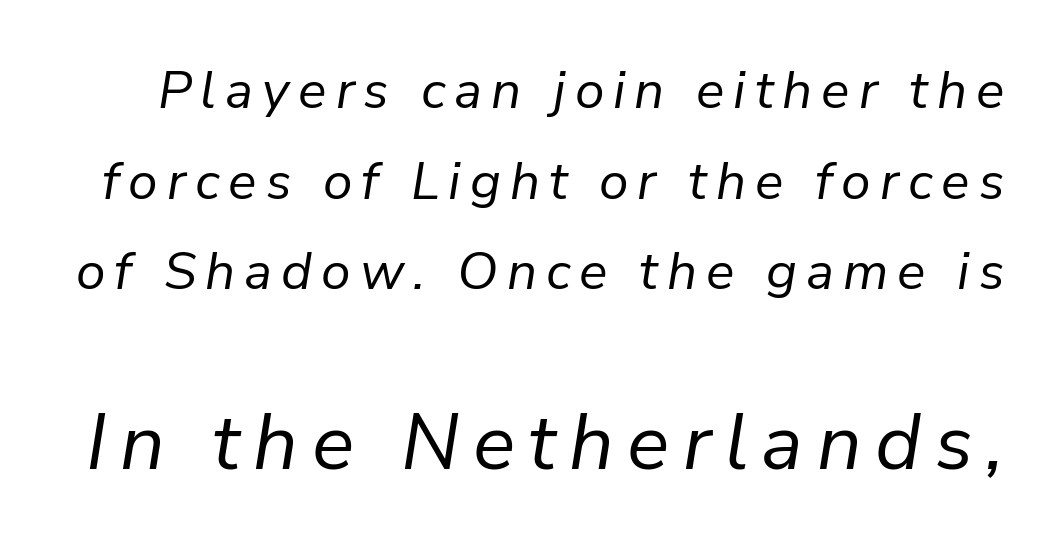
The image shows 79 px regular-weight type, italic (leaning right); set line spacing 1.71x, not underlined; the second (bottom) block is 1.49x larger; low stroke contrast and a medium x-height.
